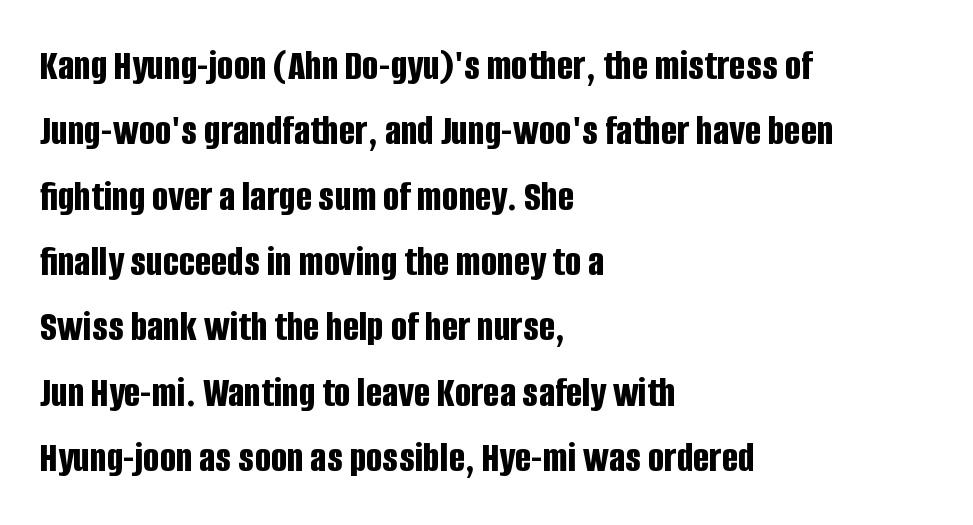
{"serif": "no", "italic": "no", "bold": "yes", "weight": "bold", "width": "condensed", "stroke_contrast": "low", "x_height": "large", "monospaced": "no", "underline": "no", "align": "left", "line_spacing": "normal", "line_spacing_ratio": 1.52, "letter_spacing": "normal", "letter_spacing_em": 0.0, "glyph_px": 43}
